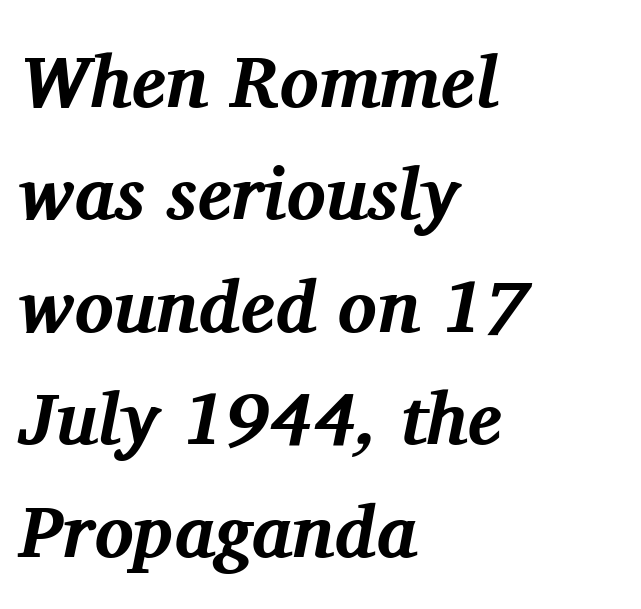
{"serif": "yes", "italic": "yes", "lean": "right", "slant_degrees": 11, "bold": "yes", "weight": "bold", "width": "normal", "stroke_contrast": "medium", "x_height": "medium", "monospaced": "no", "underline": "no", "align": "left", "line_spacing": "normal", "line_spacing_ratio": 1.54, "letter_spacing": "normal", "letter_spacing_em": 0.0, "glyph_px": 73}
